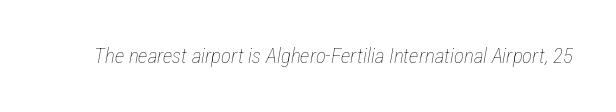
Each word holds together tightly as a unit, with standard inter-letter gaps. Style check: oblique. Lines of text with bare space underneath. Heaviness? Minimal to ordinary, like unemphasized prose.
